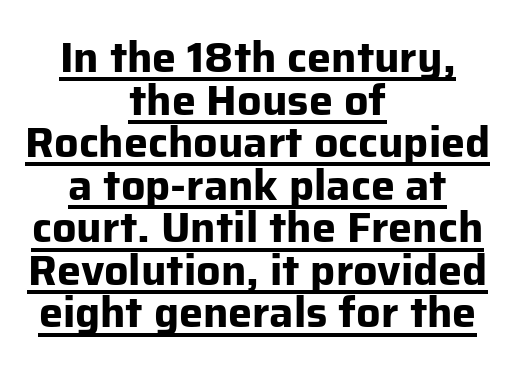
{"serif": "no", "italic": "no", "bold": "yes", "weight": "bold", "width": "normal", "stroke_contrast": "low", "x_height": "medium", "monospaced": "no", "underline": "yes", "align": "center", "line_spacing": "tight", "line_spacing_ratio": 0.99, "letter_spacing": "normal", "letter_spacing_em": 0.0, "glyph_px": 43}
